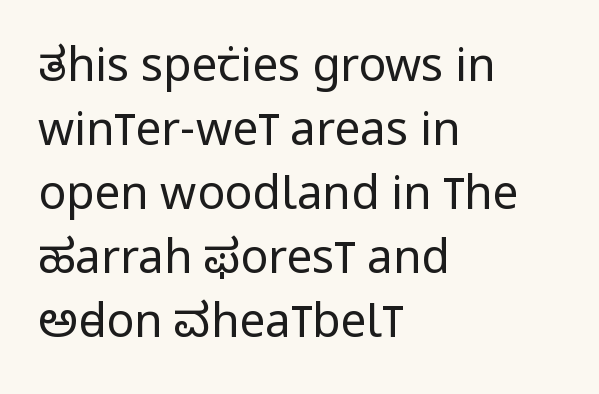
{"serif": "no", "italic": "no", "bold": "no", "weight": "regular", "width": "condensed", "stroke_contrast": "low", "x_height": "large", "monospaced": "no", "underline": "no", "align": "left", "line_spacing": "normal", "line_spacing_ratio": 1.39, "letter_spacing": "normal", "letter_spacing_em": 0.0, "glyph_px": 46}
